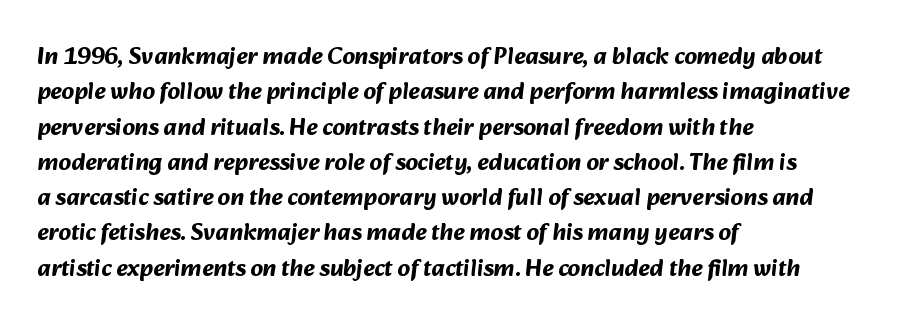
Nobody drew a line under any word here. If you drew a ruler down the left edge, every line would touch it. Is the type bold? Yes — the strokes are clearly thick and heavy. The tracking reads as untouched default to a designer's eye. Rows of type keep a routine distance in the vertical direction.
